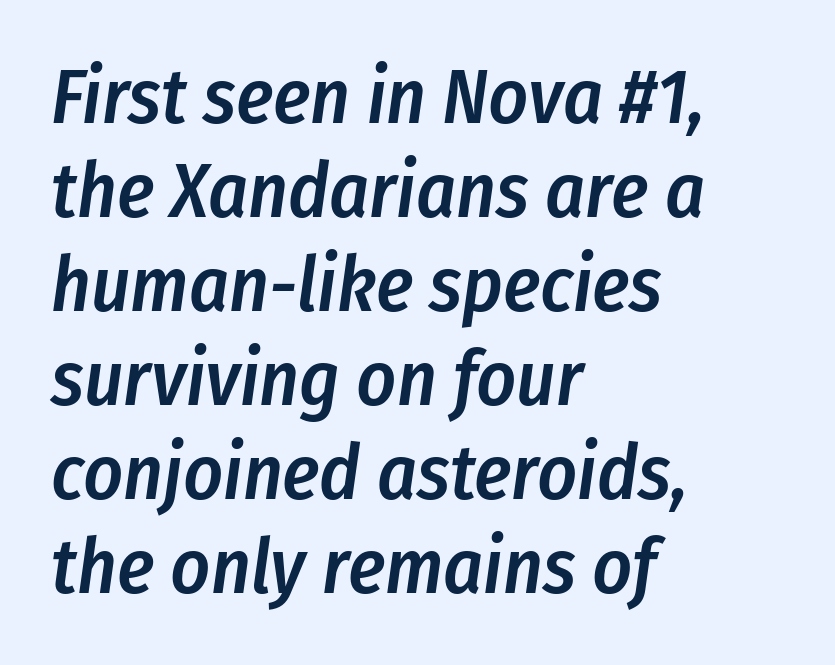
Q: Is the text bold? A: Semi-bold.
Q: Is the text italic (slanted)? A: Yes, it leans right by about 8 degrees.
Q: Is the text underlined? A: No.
Q: How is the paragraph aligned? A: Left-aligned.
Q: Is the spacing between letters normal or unusually wide? A: Normal.
Q: Width (condensed, normal, or wide)? A: Condensed.
Q: Stroke contrast? A: Low.
Q: x-height? A: Medium.
Q: Monospaced? A: No.
